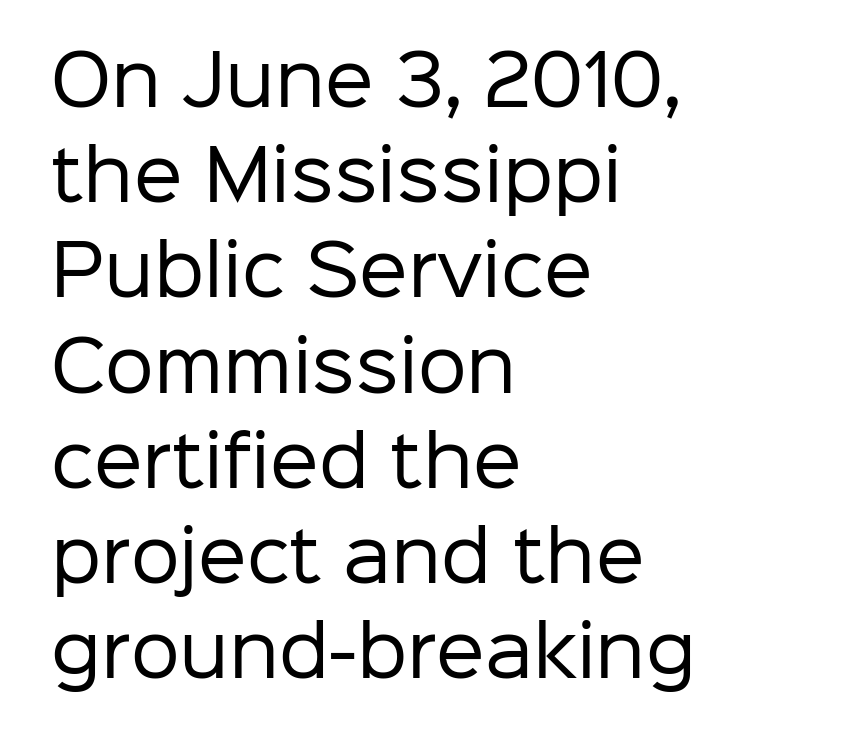
Q: Is the text bold? A: No.
Q: Is the text italic (slanted)? A: No, it is upright.
Q: Is the typeface a serif or a sans-serif typeface? A: Sans-serif.
Q: Is the text underlined? A: No.
Q: How is the paragraph aligned? A: Left-aligned.
Q: Is the spacing between letters normal or unusually wide? A: Normal.
Q: Is the spacing between lines tight, normal or loose? A: Normal.
Q: Width (condensed, normal, or wide)? A: Normal.
Q: Stroke contrast? A: Low.
Q: x-height? A: Medium.
Q: Monospaced? A: No.
